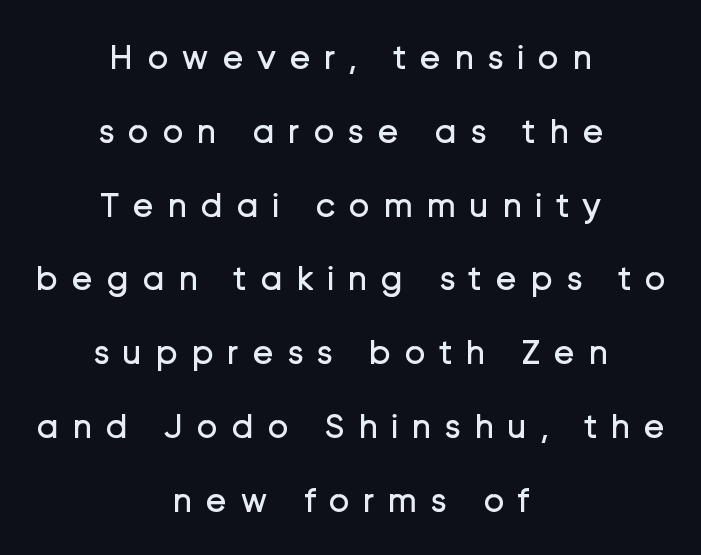
{"serif": "no", "italic": "no", "bold": "no", "weight": "regular", "width": "normal", "stroke_contrast": "low", "x_height": "medium", "monospaced": "no", "underline": "no", "align": "center", "line_spacing": "loose", "line_spacing_ratio": 2.05, "letter_spacing": "wide", "letter_spacing_em": 0.36, "glyph_px": 36}
